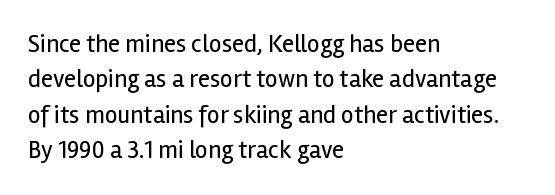
Plain, unruled lines of type. Is the type heavy? It reads as light-to-regular instead. Interline gaps are of average width in this sample. In terms of posture, this sample is upright. These lines are set flush left with a ragged right edge. Nothing unusual about the tracking: characters are spaced as the font intends.
